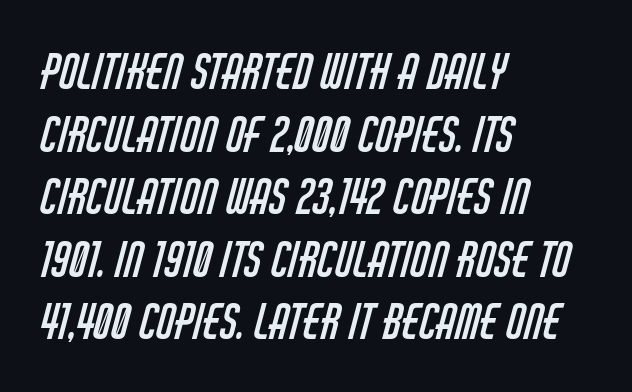
The block of text has a typical density, with ordinary space between rows. The face used here is rendered with its standard letterfit. Font category for this specimen: sans-serif. The compositor pushed each line to the left boundary. No word sits above an underline.
